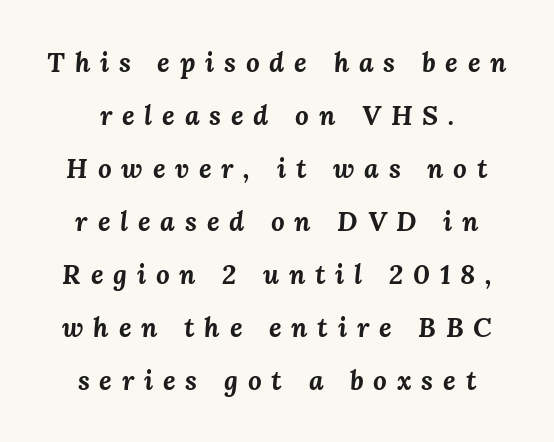
{"italic": "yes", "lean": "right", "slant_degrees": 3, "bold": "yes", "underline": "no", "line_spacing": "loose", "line_spacing_ratio": 1.96, "letter_spacing": "wide", "letter_spacing_em": 0.36, "glyph_px": 27}
